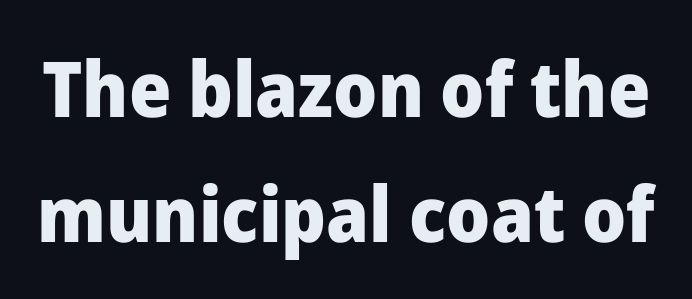
Q: Is the text bold? A: Yes.
Q: Is the text italic (slanted)? A: No, it is upright.
Q: Is the typeface a serif or a sans-serif typeface? A: Sans-serif.
Q: Is the text underlined? A: No.
Q: Is the spacing between letters normal or unusually wide? A: Normal.
Q: Is the spacing between lines tight, normal or loose? A: Normal.
Q: Width (condensed, normal, or wide)? A: Normal.
Q: Stroke contrast? A: Low.
Q: x-height? A: Medium.
Q: Monospaced? A: No.
